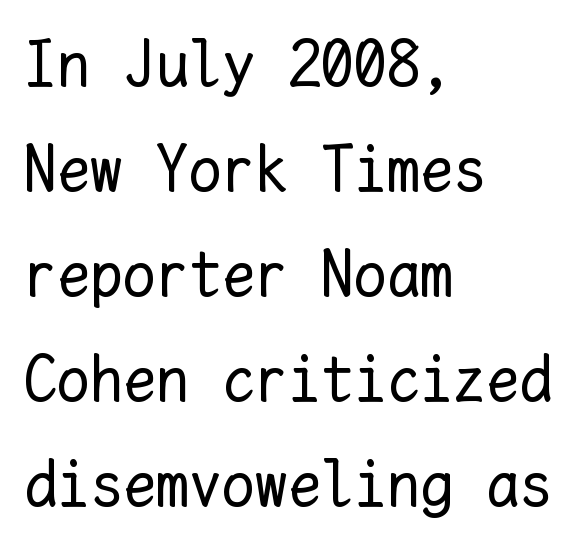
{"italic": "no", "bold": "no", "weight": "regular", "width": "normal", "stroke_contrast": "low", "x_height": "medium", "monospaced": "yes", "underline": "no", "align": "left", "line_spacing": "normal", "line_spacing_ratio": 1.59, "letter_spacing": "normal", "letter_spacing_em": 0.0, "glyph_px": 66}
